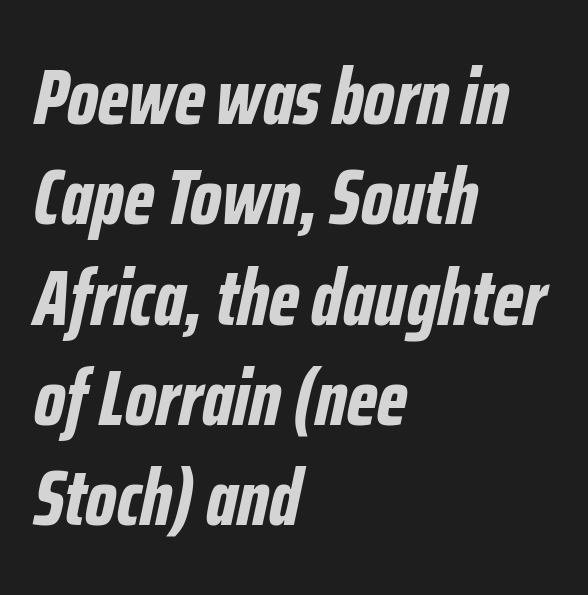
Q: Is the text bold? A: Yes.
Q: Is the text italic (slanted)? A: Yes, it leans right by about 12 degrees.
Q: Is the text underlined? A: No.
Q: How is the paragraph aligned? A: Left-aligned.
Q: Is the spacing between letters normal or unusually wide? A: Normal.
Q: Is the spacing between lines tight, normal or loose? A: Normal.
Q: Width (condensed, normal, or wide)? A: Condensed.
Q: Stroke contrast? A: Low.
Q: x-height? A: Medium.
Q: Monospaced? A: No.
